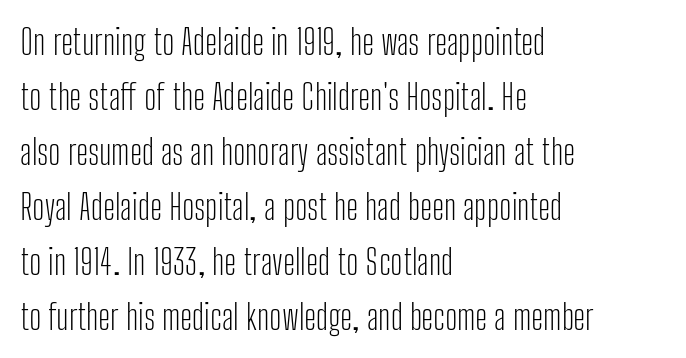
The image shows 35 px light, condensed sans-serif type, upright; set left-aligned, normal line spacing (1.57x), normal letter spacing, not underlined; low stroke contrast and a medium x-height.
